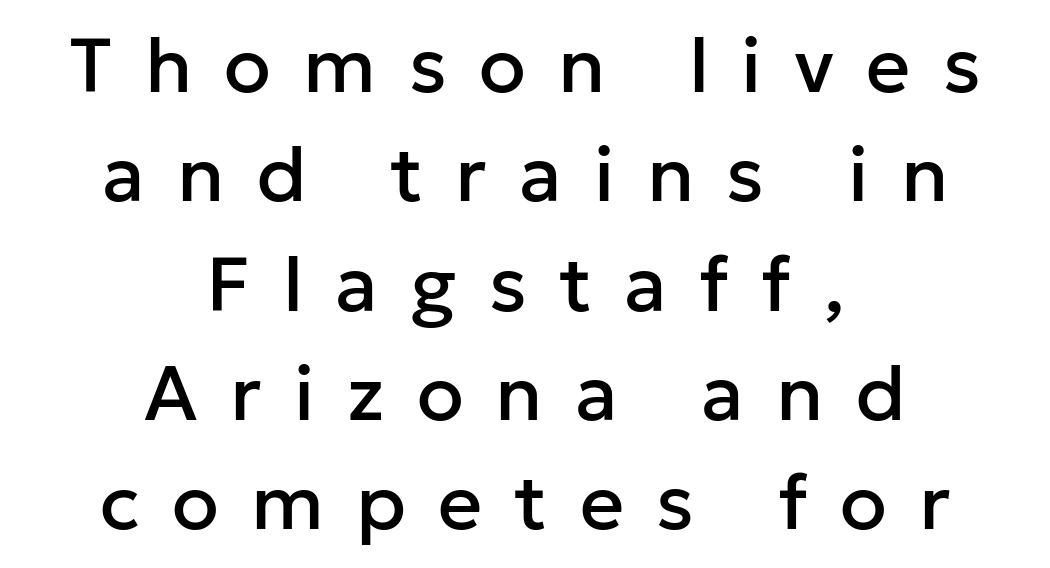
The image shows 77 px sans-serif type, upright; set centered, normal line spacing (1.42x), unusually wide letter spacing (+0.42 em), not underlined; low stroke contrast and a medium x-height.
